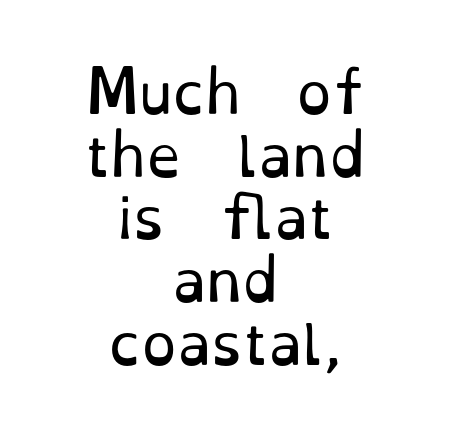
The image shows 56 px regular-weight type, upright; set centered, tight line spacing (1.12x), normal letter spacing, not underlined; low stroke contrast and a small x-height.
